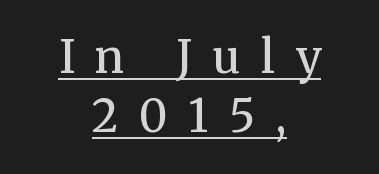
Quick note: not italic, upright. Rows of type keep a routine distance in the vertical direction. Classification — serif. If you folded the block vertically in half, each line would mirror itself in length. Check the space under the baseline: a stroke is drawn there.
